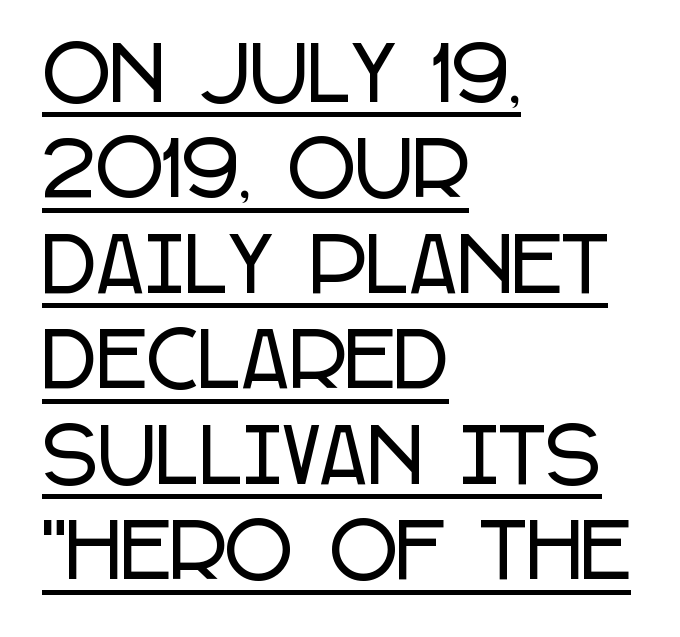
{"serif": "no", "italic": "no", "width": "condensed", "stroke_contrast": "low", "x_height": "large", "monospaced": "no", "underline": "yes", "align": "left", "line_spacing": "normal", "line_spacing_ratio": 1.29, "letter_spacing": "normal", "letter_spacing_em": 0.0, "glyph_px": 74}
